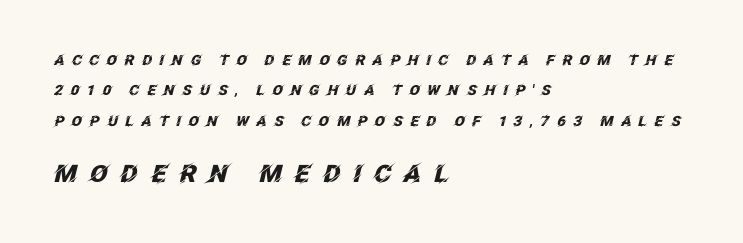
The lower block of text is set noticeably larger than the block above it. Tracking here is generous; glyphs stand well apart from one another. What weight is shown? A full bold with thick strokes. Is there much room between lines? Yes — plenty of vertical air separates them.
